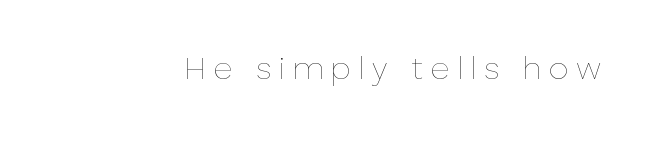
The image shows 32 px thin type, upright; set unusually wide letter spacing (+0.23 em), not underlined; low stroke contrast and a medium x-height.
